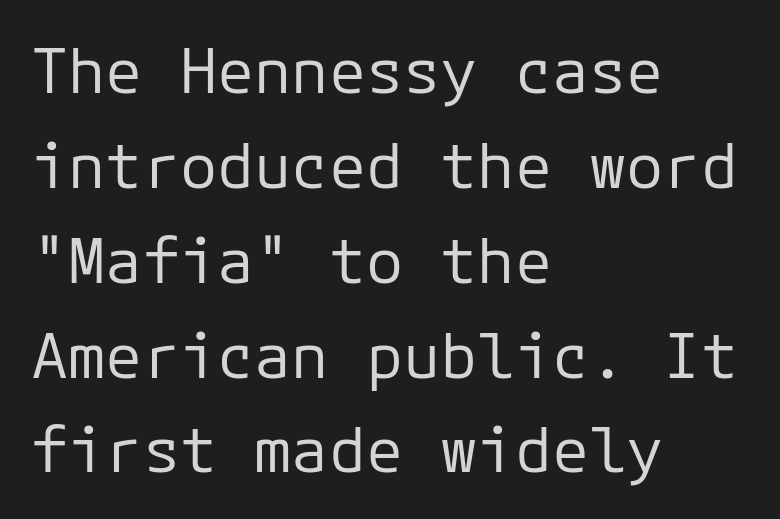
The image shows 62 px regular-weight sans-serif type, upright, monospaced; set left-aligned, normal line spacing (1.53x), normal letter spacing, not underlined; low stroke contrast and a medium x-height.
